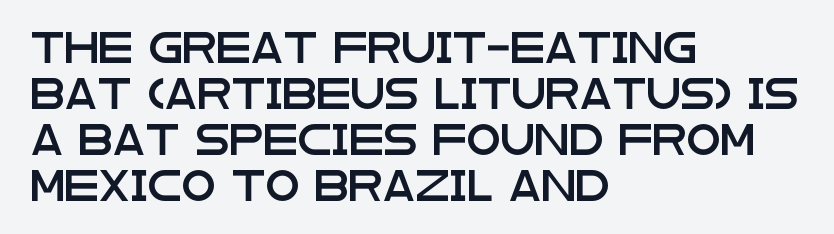
The image shows 31 px wide sans-serif type, upright; set left-aligned, normal line spacing (1.48x), normal letter spacing, not underlined; low stroke contrast and a large x-height.
